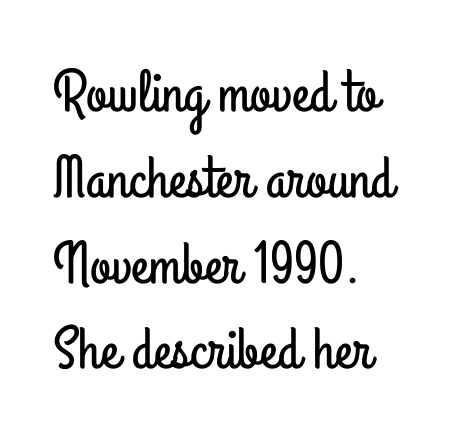
The image shows 60 px condensed sans-serif type, upright; set left-aligned, normal line spacing (1.43x), normal letter spacing, not underlined; low stroke contrast and a small x-height.
